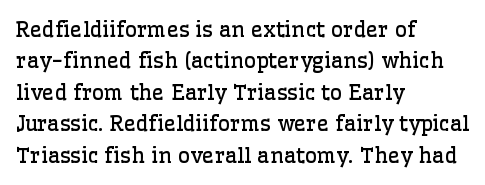
Each row of text sits above clean, open space. Italic? Not at all — the glyphs are vertical. Typeset ragged right — the left edge is the straight one. Each word holds together tightly as a unit, with standard inter-letter gaps. Interline gaps are of average width in this sample.
